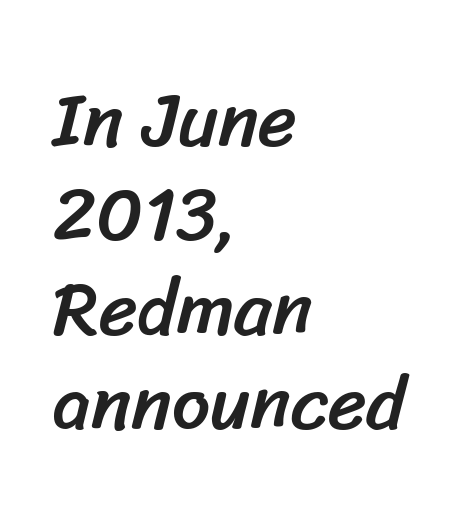
The image shows 75 px sans-serif type; set left-aligned, normal line spacing (1.26x), normal letter spacing, not underlined; low stroke contrast and a medium x-height.
